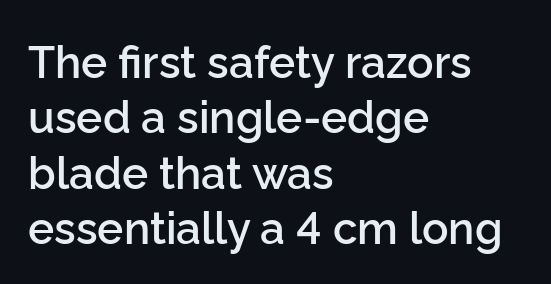
The line-height multiplier appears to be the usual default. Font category for this specimen: sans-serif. Is this a fixed-width face? No — the glyphs have proportional, varying widths. Honestly, the letter spacing is just normal — you wouldn't notice it. Notice how the stems are strictly vertical — no italics here. The area under the type is left untouched.
